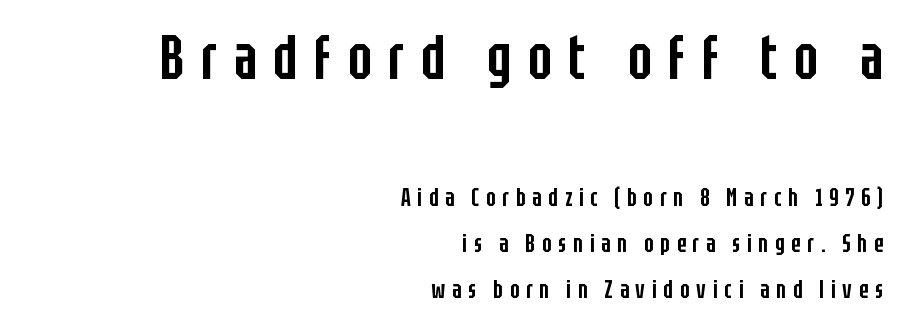
{"serif": "no", "italic": "no", "bold": "semi", "weight": "semibold", "width": "condensed", "stroke_contrast": "low", "x_height": "large", "monospaced": "no", "underline": "no", "align": "right", "line_spacing_ratio": 1.84, "letter_spacing": "wide", "letter_spacing_em": 0.27, "larger_block": "first", "size_ratio": 2.48, "glyph_px": 62}
